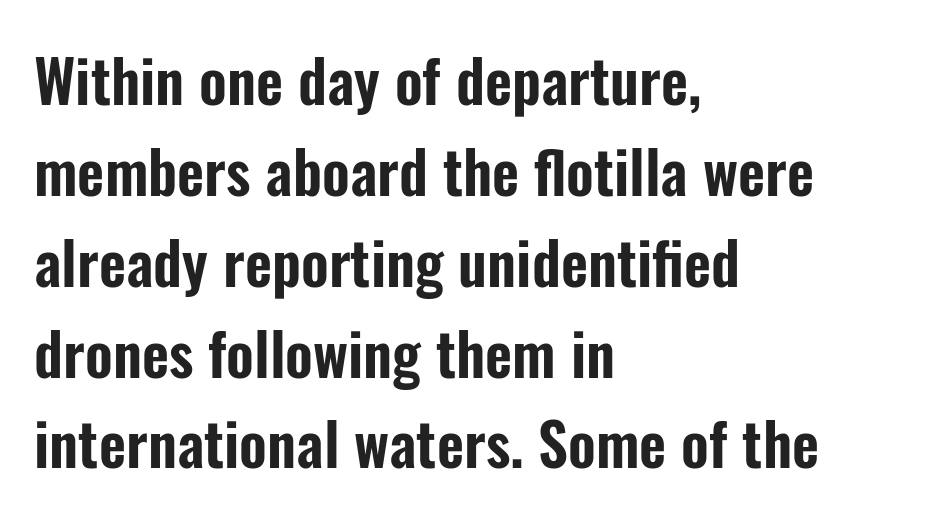
The image shows 59 px condensed sans-serif type, upright; set left-aligned, normal line spacing (1.54x), normal letter spacing, not underlined; low stroke contrast and a medium x-height.
